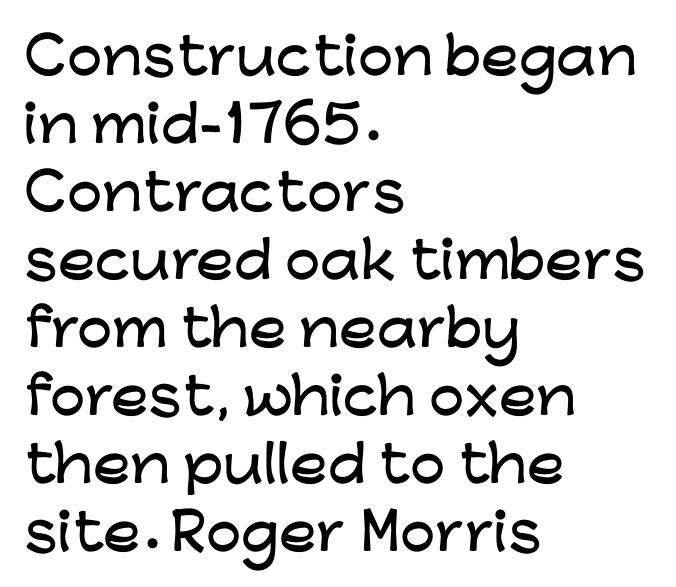
The image shows 50 px wide sans-serif type, upright; set left-aligned, normal line spacing (1.36x), normal letter spacing, not underlined; low stroke contrast and a medium x-height.
